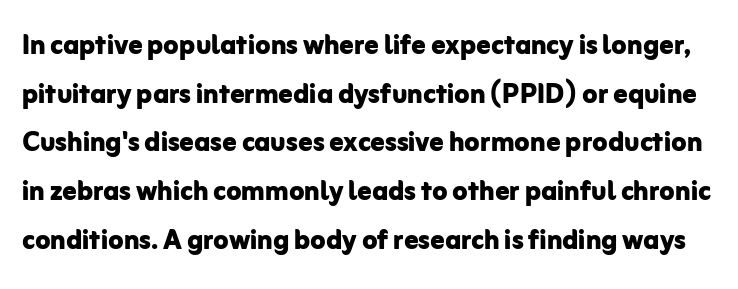
{"serif": "no", "italic": "no", "bold": "yes", "weight": "bold", "width": "normal", "stroke_contrast": "low", "x_height": "medium", "monospaced": "no", "underline": "no", "line_spacing": "normal", "line_spacing_ratio": 1.39, "letter_spacing": "normal", "letter_spacing_em": 0.0, "glyph_px": 35}
